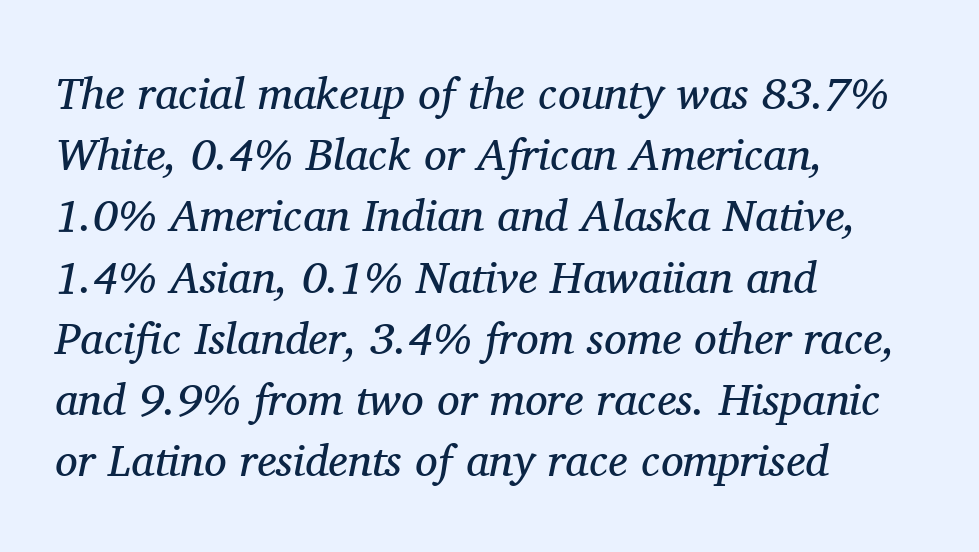
{"serif": "yes", "italic": "yes", "lean": "right", "slant_degrees": 11, "bold": "no", "weight": "regular", "width": "normal", "stroke_contrast": "medium", "x_height": "medium", "monospaced": "no", "underline": "no", "align": "left", "line_spacing": "normal", "line_spacing_ratio": 1.36, "letter_spacing": "normal", "letter_spacing_em": 0.0, "glyph_px": 45}
